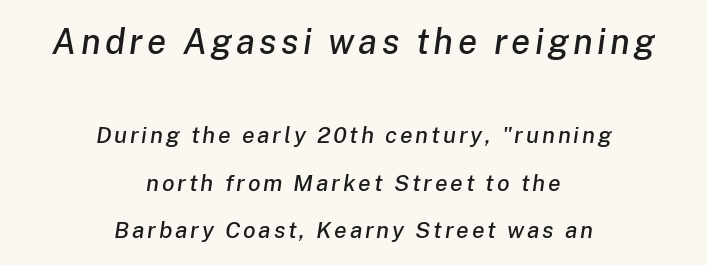
The image shows 35 px text type, italic (leaning right); set centered, loose line spacing (2.08x), not underlined; the first (top) block is 1.52x larger; low stroke contrast and a medium x-height.
